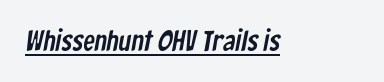
{"serif": "no", "width": "condensed", "stroke_contrast": "low", "x_height": "medium", "monospaced": "no", "underline": "yes", "letter_spacing": "normal", "letter_spacing_em": 0.0, "glyph_px": 29}
